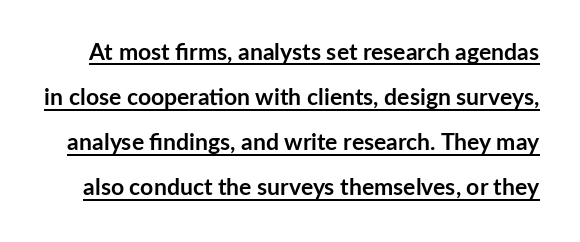
{"italic": "no", "bold": "yes", "underline": "yes", "line_spacing": "loose", "line_spacing_ratio": 1.96, "letter_spacing": "normal", "letter_spacing_em": 0.0, "glyph_px": 23}
